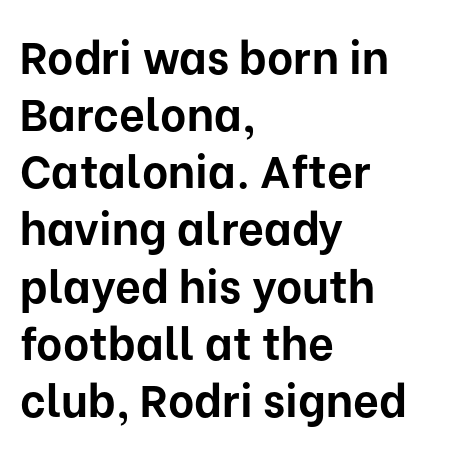
Q: Is the text bold? A: Yes.
Q: Is the text italic (slanted)? A: No, it is upright.
Q: Is the typeface a serif or a sans-serif typeface? A: Sans-serif.
Q: Is the text underlined? A: No.
Q: How is the paragraph aligned? A: Left-aligned.
Q: Is the spacing between letters normal or unusually wide? A: Normal.
Q: Is the spacing between lines tight, normal or loose? A: Normal.
Q: Width (condensed, normal, or wide)? A: Normal.
Q: Stroke contrast? A: Low.
Q: x-height? A: Medium.
Q: Monospaced? A: No.
